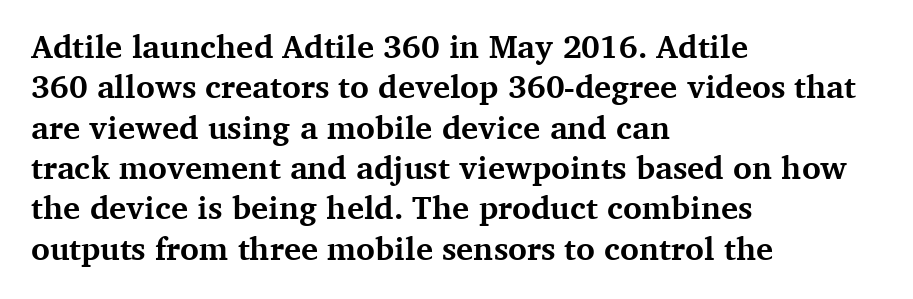
Q: Is the text bold? A: Yes.
Q: Is the text italic (slanted)? A: No, it is upright.
Q: Is the typeface a serif or a sans-serif typeface? A: Serif.
Q: Is the text underlined? A: No.
Q: How is the paragraph aligned? A: Left-aligned.
Q: Is the spacing between letters normal or unusually wide? A: Normal.
Q: Is the spacing between lines tight, normal or loose? A: Normal.
Q: Width (condensed, normal, or wide)? A: Normal.
Q: Stroke contrast? A: Medium.
Q: x-height? A: Medium.
Q: Monospaced? A: No.
